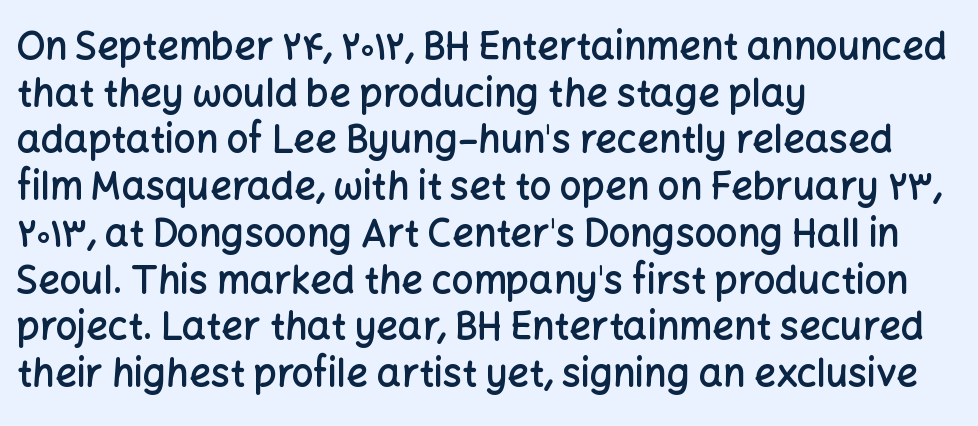
A sans-serif font was chosen for this passage. Firm but not heavy-handed strokes: this text is semibold. Anything drawn beneath the words? Only blank space. How are the letters spaced? Ordinarily, with no added tracking. Line starts are locked; line ends wander. Style check: upright.
